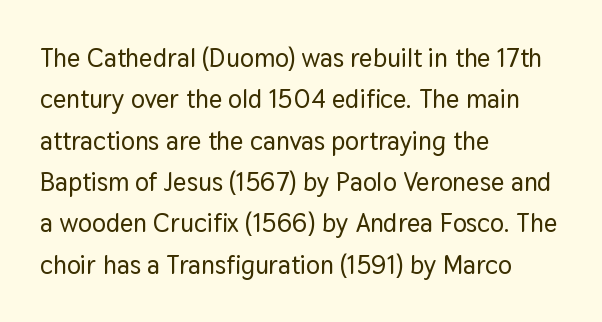
Q: Is the text italic (slanted)? A: No, it is upright.
Q: Is the text underlined? A: No.
Q: How is the paragraph aligned? A: Left-aligned.
Q: Is the spacing between letters normal or unusually wide? A: Normal.
Q: Is the spacing between lines tight, normal or loose? A: Normal.
